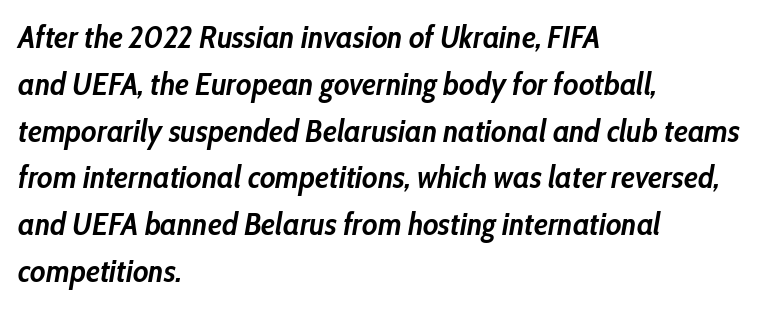
Style check: oblique. The face used here is proportionally spaced, like ordinary book or web type. Alignment: flush left. The gap between lines stays unmarked.
